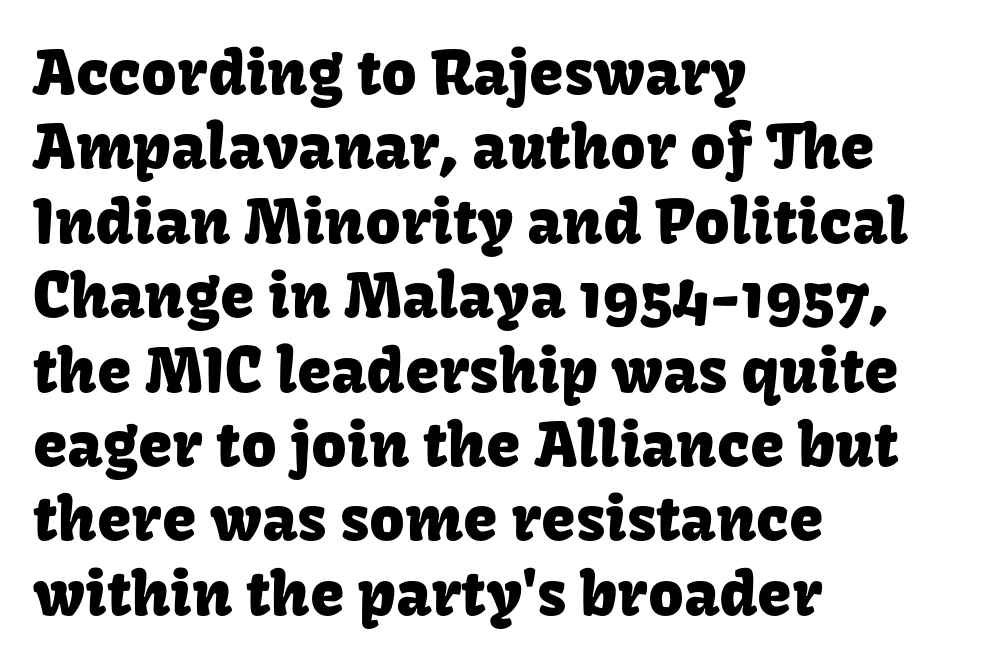
The gaps between neighbouring characters are ordinary and unremarkable. The lettering holds an erect, upright posture throughout. The strip under each line holds only bare page. The type family on display is of the sans-serif kind. Casual observation: everything's shoved over to the left.
